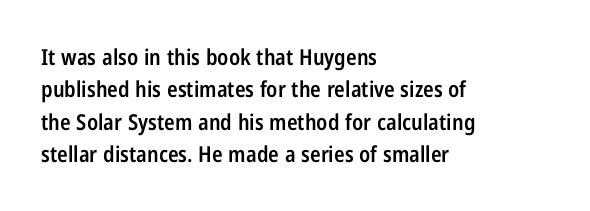
Q: Is the text bold? A: Semi-bold.
Q: Is the text italic (slanted)? A: No, it is upright.
Q: Is the text underlined? A: No.
Q: How is the paragraph aligned? A: Left-aligned.
Q: Is the spacing between letters normal or unusually wide? A: Normal.
Q: Is the spacing between lines tight, normal or loose? A: Normal.
